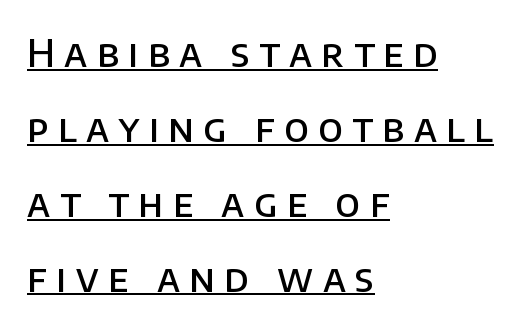
{"serif": "no", "italic": "no", "bold": "semi", "weight": "semibold", "width": "normal", "stroke_contrast": "low", "x_height": "large", "monospaced": "no", "underline": "yes", "align": "left", "line_spacing": "loose", "line_spacing_ratio": 1.97, "letter_spacing": "wide", "letter_spacing_em": 0.25, "glyph_px": 38}
